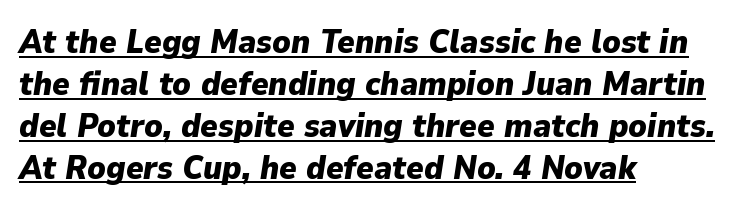
If you drew a ruler down the left edge, every line would touch it. What's the leading like? Ordinary, nothing unusual. Short note: letters normally spaced. Emphasis by weight is at full strength: bold. The face used here is proportionally spaced, like ordinary book or web type.
